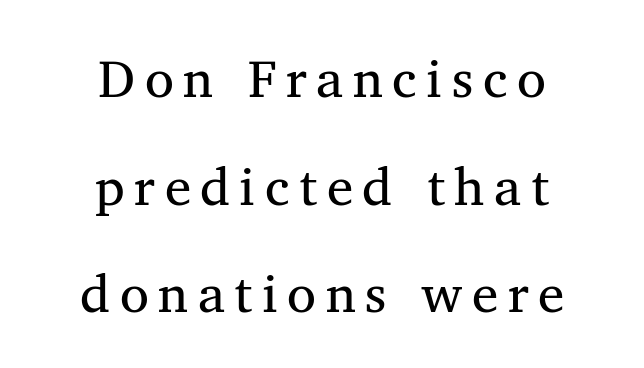
The image shows 53 px regular-weight serif type; set centered, loose line spacing (2.03x), not underlined; medium stroke contrast and a medium x-height.
